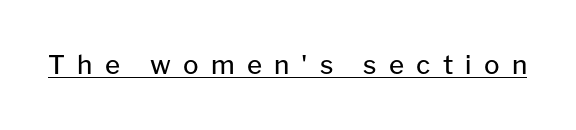
Q: Is the text bold? A: No.
Q: Is the text italic (slanted)? A: No, it is upright.
Q: Is the text underlined? A: Yes.
Q: Is the spacing between letters normal or unusually wide? A: Unusually wide.
